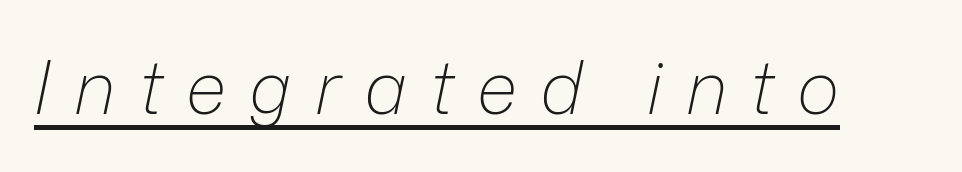
The face used here appears with an underline applied. Slanted lettering throughout. The rendering inserts visible extra space after every character. Character widths vary here, with narrow letters taking less room than wide ones. Is the type heavy? It reads as light-to-regular instead.
